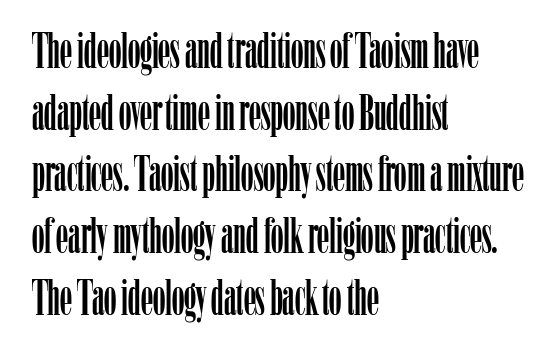
Q: Is the text italic (slanted)? A: No, it is upright.
Q: Is the typeface a serif or a sans-serif typeface? A: Serif.
Q: Is the text underlined? A: No.
Q: How is the paragraph aligned? A: Left-aligned.
Q: Is the spacing between letters normal or unusually wide? A: Normal.
Q: Is the spacing between lines tight, normal or loose? A: Normal.
Q: Width (condensed, normal, or wide)? A: Condensed.
Q: Stroke contrast? A: Low.
Q: x-height? A: Medium.
Q: Monospaced? A: No.
